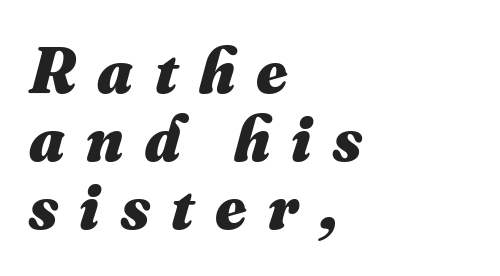
Each glyph is drawn with heavy, bold strokes. Think of a printed novel: that variable character pitch is what you see here. These lines have a slow, spaced-out rhythm from letter to letter. The lines in this sample share a left origin and differ only in where they stop. A typesetter would call this leading minimal, almost set solid.
